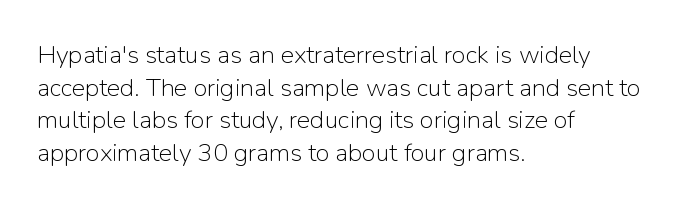
Q: Is the text bold? A: No.
Q: Is the text italic (slanted)? A: No, it is upright.
Q: Is the text underlined? A: No.
Q: How is the paragraph aligned? A: Left-aligned.
Q: Is the spacing between letters normal or unusually wide? A: Normal.
Q: Is the spacing between lines tight, normal or loose? A: Normal.
